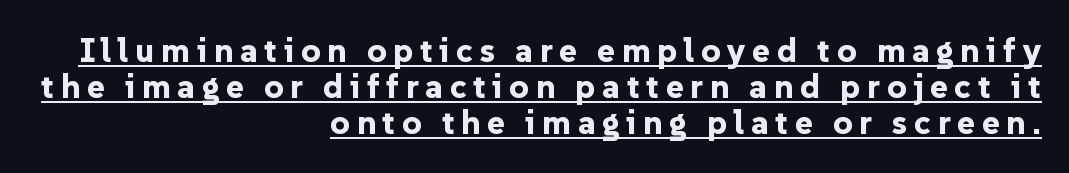
Q: Is the text bold? A: Yes.
Q: Is the text italic (slanted)? A: No, it is upright.
Q: Is the typeface a serif or a sans-serif typeface? A: Sans-serif.
Q: Is the text underlined? A: Yes.
Q: How is the paragraph aligned? A: Right-aligned.
Q: Is the spacing between lines tight, normal or loose? A: Tight.
Q: Width (condensed, normal, or wide)? A: Normal.
Q: Stroke contrast? A: Low.
Q: x-height? A: Medium.
Q: Monospaced? A: No.
